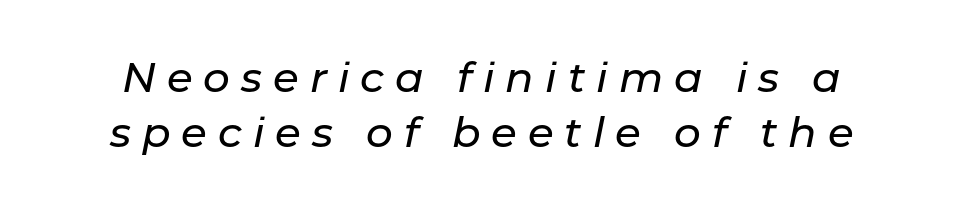
{"italic": "yes", "lean": "right", "slant_degrees": 11, "width": "normal", "stroke_contrast": "low", "x_height": "medium", "monospaced": "no", "underline": "no", "line_spacing": "normal", "line_spacing_ratio": 1.3, "letter_spacing": "wide", "letter_spacing_em": 0.26, "glyph_px": 42}
